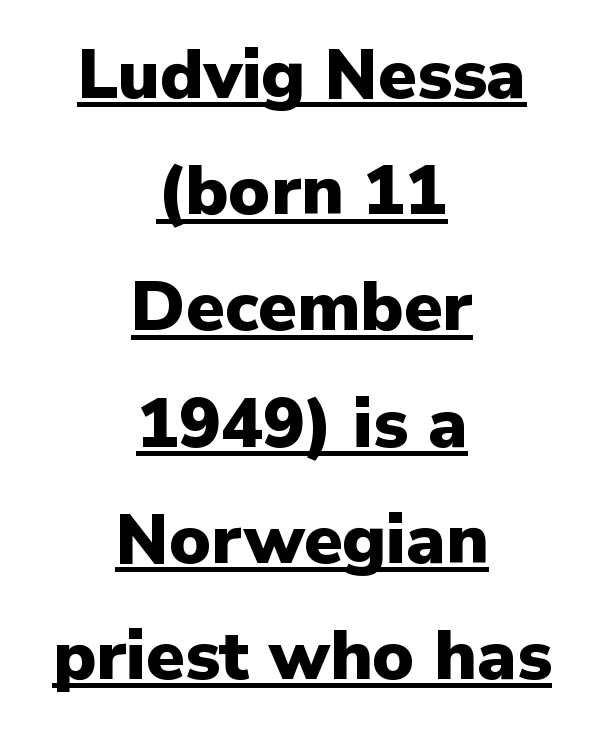
{"serif": "no", "italic": "no", "bold": "yes", "weight": "heavy", "width": "normal", "stroke_contrast": "low", "x_height": "medium", "monospaced": "no", "underline": "yes", "align": "center", "line_spacing": "normal", "line_spacing_ratio": 1.66, "letter_spacing": "normal", "letter_spacing_em": 0.0, "glyph_px": 70}
